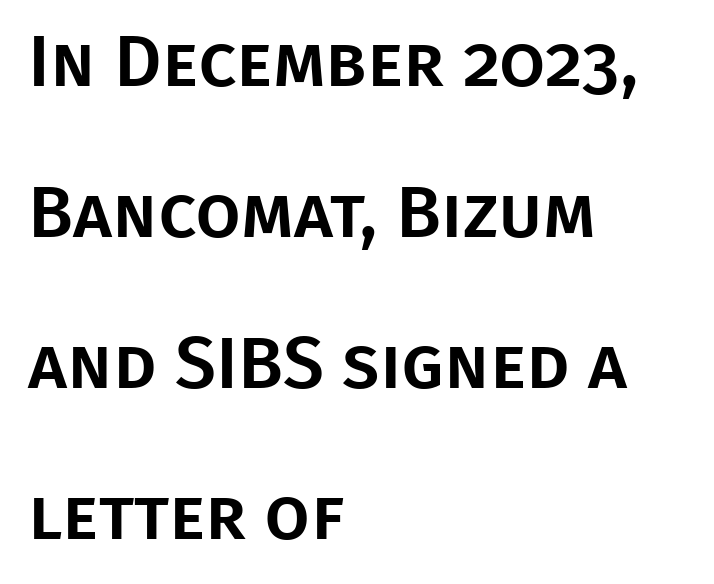
{"serif": "no", "italic": "no", "width": "normal", "stroke_contrast": "low", "x_height": "large", "monospaced": "no", "underline": "no", "align": "left", "line_spacing": "loose", "line_spacing_ratio": 2.07, "letter_spacing": "normal", "letter_spacing_em": 0.0, "glyph_px": 73}
